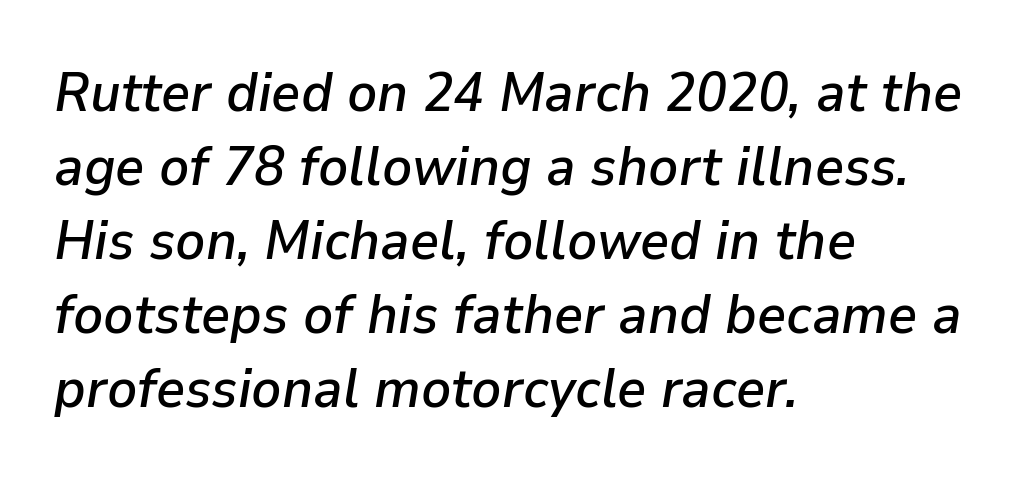
{"italic": "yes", "lean": "right", "slant_degrees": 9, "width": "normal", "stroke_contrast": "low", "x_height": "medium", "monospaced": "no", "underline": "no", "align": "left", "line_spacing": "normal", "line_spacing_ratio": 1.32, "letter_spacing": "normal", "letter_spacing_em": 0.0, "glyph_px": 56}
